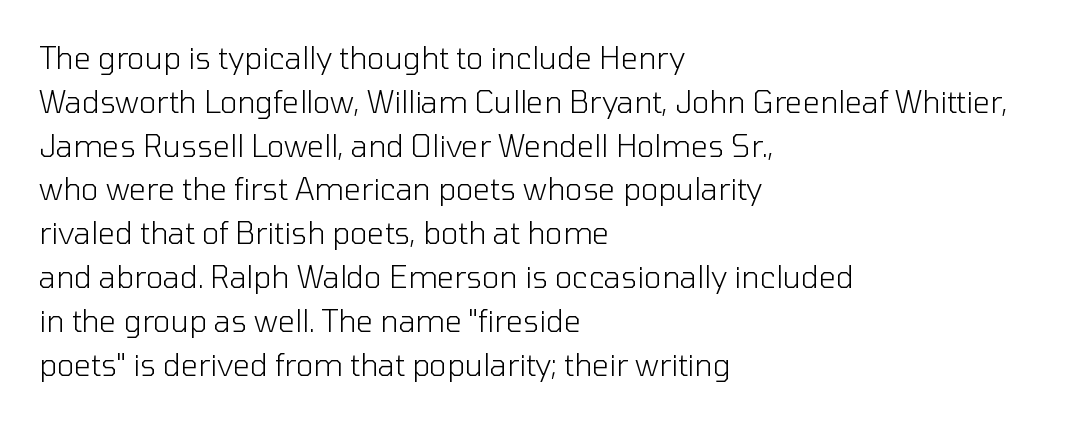
{"serif": "no", "italic": "no", "bold": "no", "weight": "light", "width": "normal", "stroke_contrast": "low", "x_height": "medium", "monospaced": "no", "underline": "no", "align": "left", "line_spacing": "normal", "line_spacing_ratio": 1.46, "letter_spacing": "normal", "letter_spacing_em": 0.0, "glyph_px": 30}
